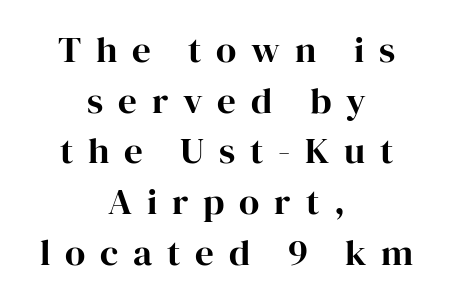
The letters carry serifs — small finishing strokes at the ends of their stems. Does the leading feel generous? No, just average. Proportional: the letters do not fall into vertical columns. Characters follow at a spacing far wider than the type designer built in. Typeset on center — no edge is straight. The specimen omits any rule beneath the text block's lines.
